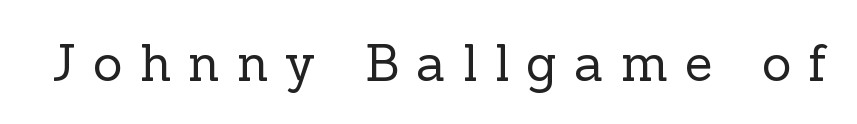
Q: Is the text bold? A: No.
Q: Is the text italic (slanted)? A: No, it is upright.
Q: Is the typeface a serif or a sans-serif typeface? A: Serif.
Q: Is the text underlined? A: No.
Q: Is the spacing between letters normal or unusually wide? A: Unusually wide.
Q: Width (condensed, normal, or wide)? A: Normal.
Q: x-height? A: Medium.
Q: Monospaced? A: No.
